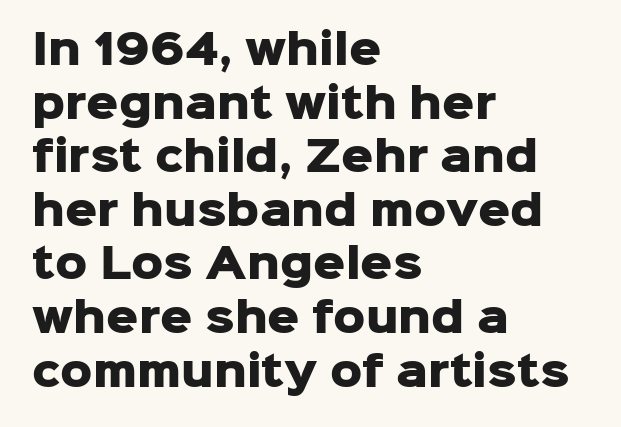
{"serif": "no", "italic": "no", "bold": "yes", "weight": "heavy", "width": "normal", "stroke_contrast": "low", "x_height": "medium", "monospaced": "no", "underline": "no", "align": "left", "line_spacing": "normal", "line_spacing_ratio": 1.34, "letter_spacing": "normal", "letter_spacing_em": 0.0, "glyph_px": 40}
